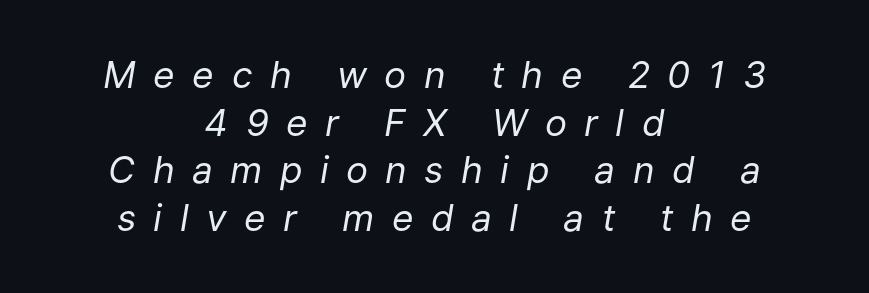
The image shows 37 px regular-weight type, italic (leaning right); set centered, normal line spacing (1.29x), unusually wide letter spacing (+0.47 em), not underlined; low stroke contrast and a medium x-height.
